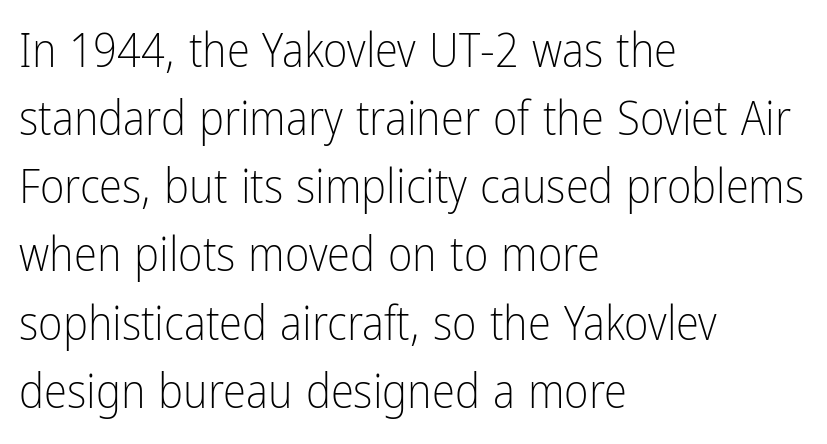
Q: Is the text bold? A: No.
Q: Is the text italic (slanted)? A: No, it is upright.
Q: Is the typeface a serif or a sans-serif typeface? A: Sans-serif.
Q: Is the text underlined? A: No.
Q: How is the paragraph aligned? A: Left-aligned.
Q: Is the spacing between letters normal or unusually wide? A: Normal.
Q: Is the spacing between lines tight, normal or loose? A: Normal.
Q: Width (condensed, normal, or wide)? A: Condensed.
Q: Stroke contrast? A: Low.
Q: x-height? A: Medium.
Q: Monospaced? A: No.
